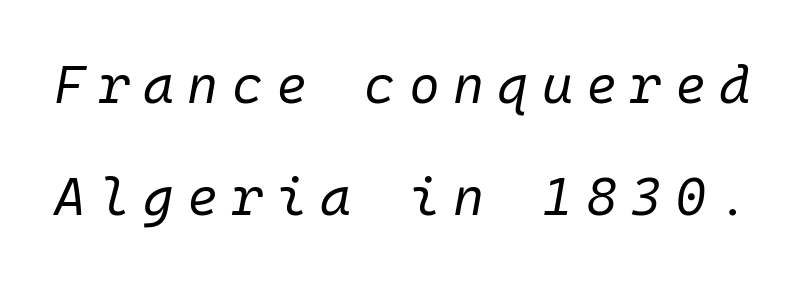
The image shows 53 px regular-weight type, italic (leaning right); set loose line spacing (2.11x), unusually wide letter spacing (+0.25 em), not underlined; low stroke contrast and a medium x-height.
